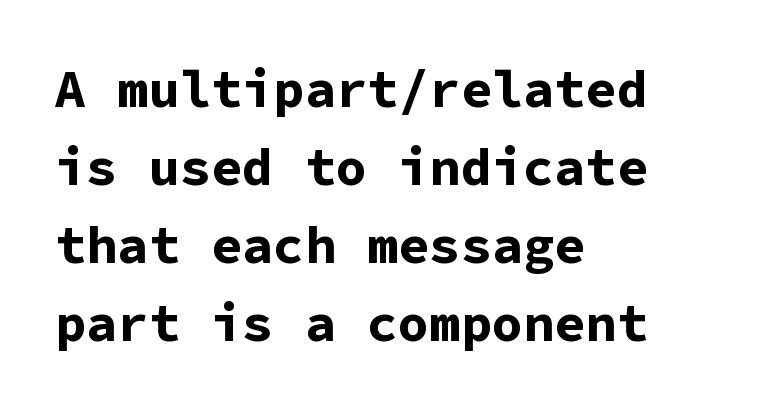
{"serif": "no", "italic": "no", "bold": "yes", "weight": "bold", "width": "normal", "stroke_contrast": "low", "x_height": "medium", "monospaced": "yes", "underline": "no", "align": "left", "line_spacing": "normal", "line_spacing_ratio": 1.5, "letter_spacing": "normal", "letter_spacing_em": 0.0, "glyph_px": 52}
